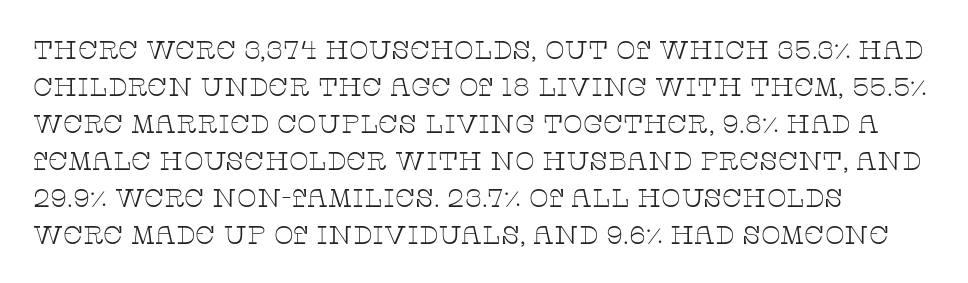
{"italic": "no", "bold": "no", "underline": "no", "align": "left", "line_spacing": "normal", "line_spacing_ratio": 1.42, "letter_spacing": "normal", "letter_spacing_em": 0.0, "glyph_px": 26}
